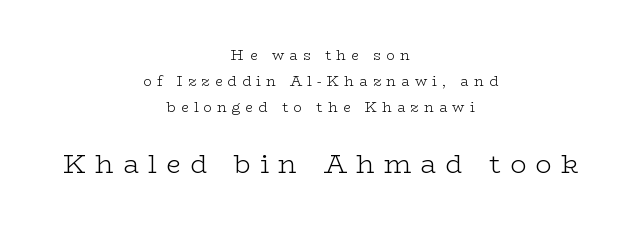
{"italic": "no", "bold": "no", "underline": "no", "align": "center", "line_spacing_ratio": 1.86, "letter_spacing": "wide", "letter_spacing_em": 0.37, "larger_block": "second", "size_ratio": 1.86, "glyph_px": 26}
